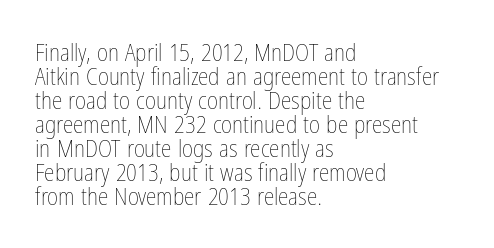
Q: Is the text bold? A: No.
Q: Is the text italic (slanted)? A: No, it is upright.
Q: Is the text underlined? A: No.
Q: How is the paragraph aligned? A: Left-aligned.
Q: Is the spacing between letters normal or unusually wide? A: Normal.
Q: Is the spacing between lines tight, normal or loose? A: Tight.
